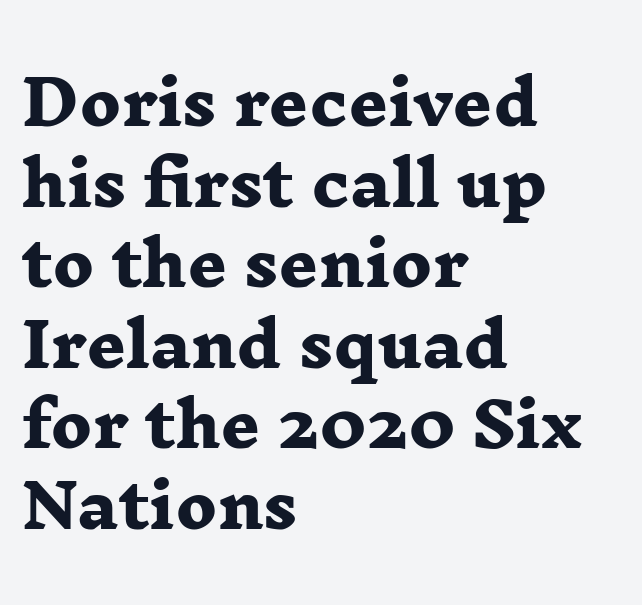
The image shows 61 px heavy, wide serif type; set left-aligned, normal line spacing (1.32x), normal letter spacing, not underlined; low stroke contrast and a medium x-height.
